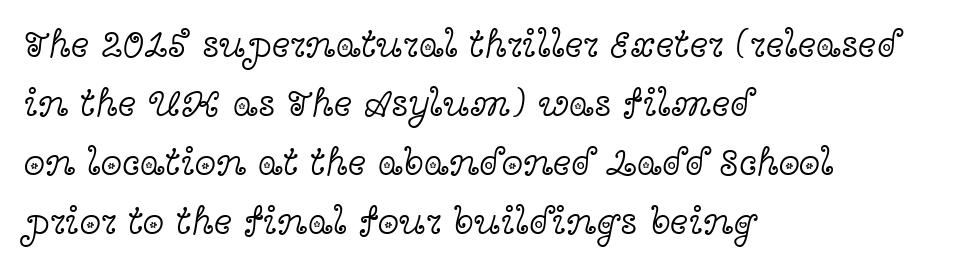
The image shows 39 px light, wide serif type; set left-aligned, normal line spacing (1.51x), normal letter spacing, not underlined; a medium x-height.
